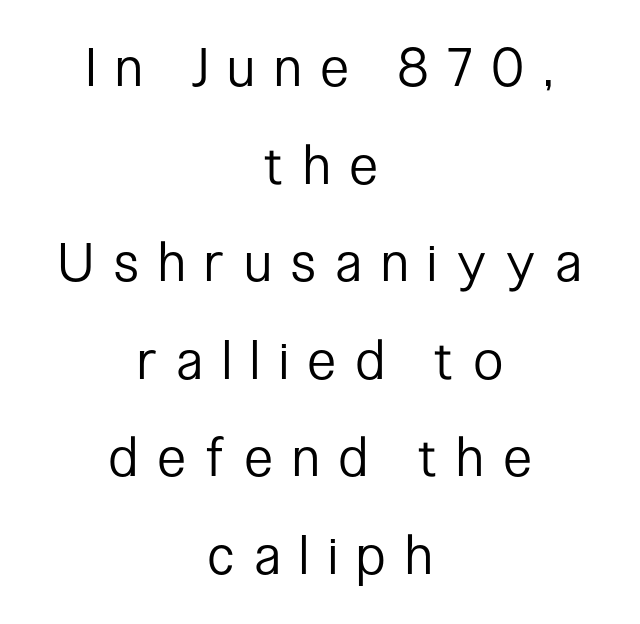
The image shows 53 px regular-weight, condensed sans-serif type, upright; set centered, line spacing 1.84x, unusually wide letter spacing (+0.39 em), not underlined; low stroke contrast and a medium x-height.
